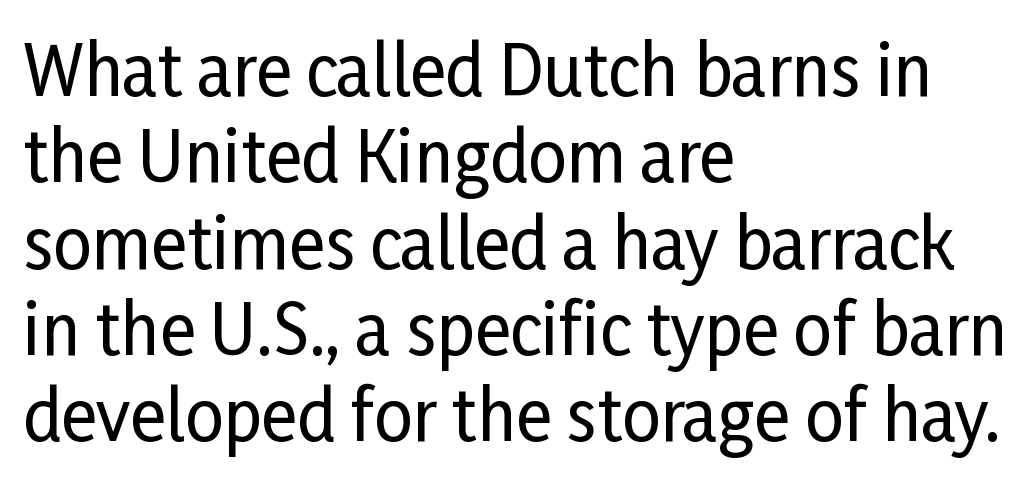
{"serif": "no", "italic": "no", "width": "condensed", "stroke_contrast": "low", "x_height": "medium", "monospaced": "no", "underline": "no", "align": "left", "line_spacing": "normal", "line_spacing_ratio": 1.27, "letter_spacing": "normal", "letter_spacing_em": 0.0, "glyph_px": 68}
